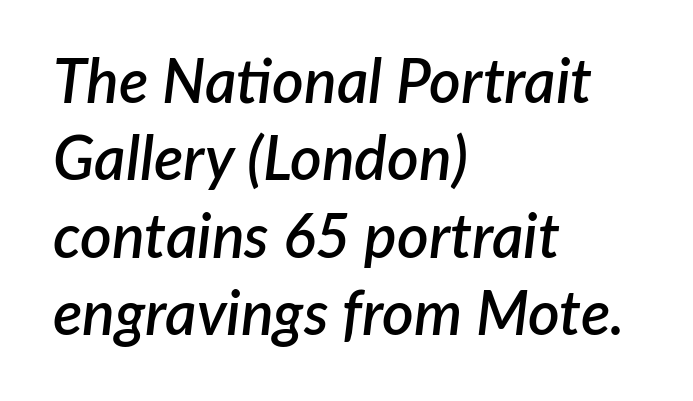
Each letter keeps its own natural width here, so spacing adapts to shape. Slant detected: the letters are inclined. Underline: absent. I'd describe the lettering as semibold — firm but not a full bold. Casual observation: everything's shoved over to the left.
